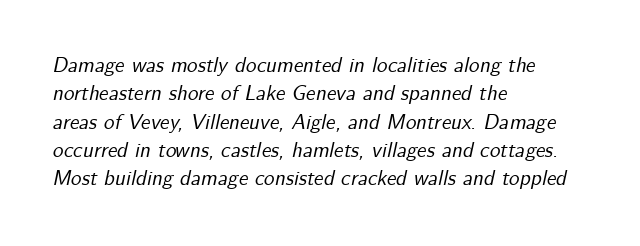
Q: Is the text italic (slanted)? A: Yes, it leans right by about 12 degrees.
Q: Is the text underlined? A: No.
Q: How is the paragraph aligned? A: Left-aligned.
Q: Is the spacing between letters normal or unusually wide? A: Normal.
Q: Is the spacing between lines tight, normal or loose? A: Normal.
